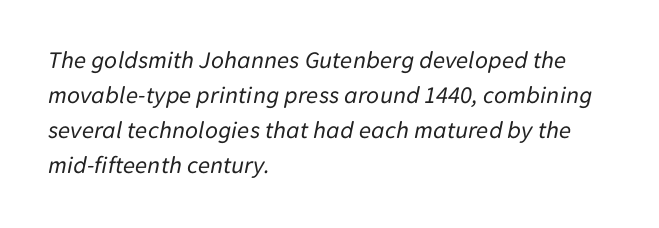
{"italic": "yes", "lean": "right", "slant_degrees": 11, "bold": "no", "underline": "no", "align": "left", "line_spacing": "normal", "line_spacing_ratio": 1.4, "letter_spacing": "normal", "letter_spacing_em": 0.0, "glyph_px": 25}
